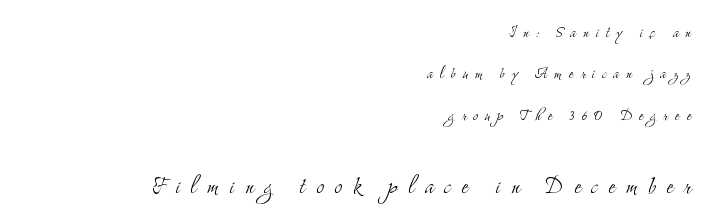
The image shows 29 px light, condensed serif type; set right-aligned, loose line spacing (2.18x), unusually wide letter spacing (+0.37 em), not underlined; the second (bottom) block is 1.53x larger; medium stroke contrast and a small x-height.
